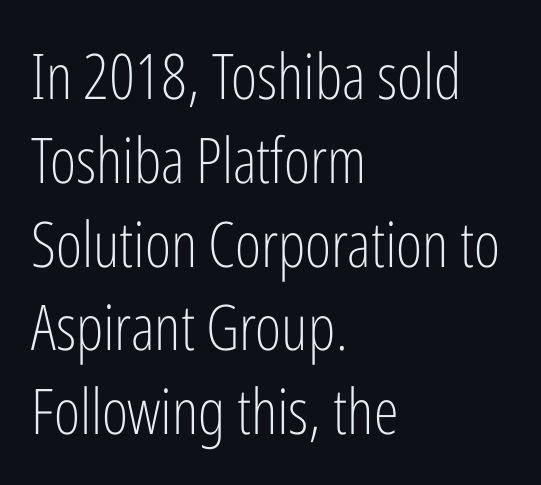
Teacher's note: observe the even left margin — that is flush-left alignment. Bold? No — there's no thickening of the strokes. Baseline-to-baseline distance is the conventional proportion of letter height. The face used here is proportionally spaced, like ordinary book or web type. It's the straight-up-and-down kind of type.
